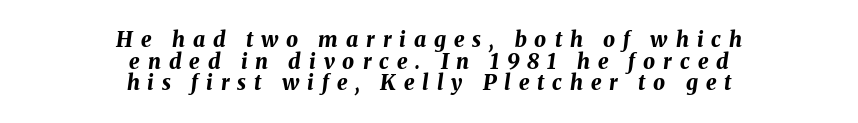
Q: Is the text bold? A: Yes.
Q: Is the text italic (slanted)? A: Yes, it leans right by about 8 degrees.
Q: Is the text underlined? A: No.
Q: How is the paragraph aligned? A: Centered.
Q: Is the spacing between letters normal or unusually wide? A: Unusually wide.
Q: Is the spacing between lines tight, normal or loose? A: Tight.
